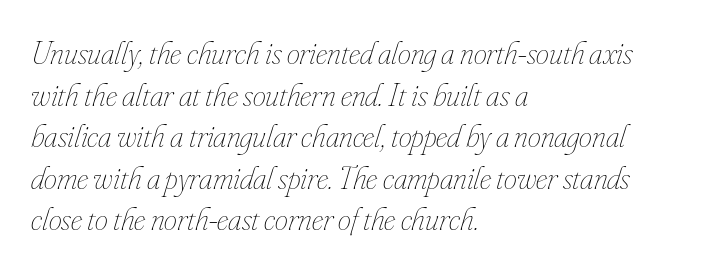
The face used here is proportionally spaced, like ordinary book or web type. The letterforms sit shoulder to shoulder at normal distance. Casual observation: everything's shoved over to the left. The words here are not underlined. One glance says typical: line gaps are just what's usual.
